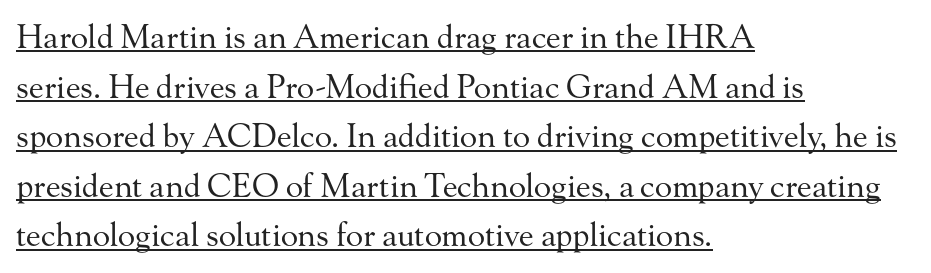
{"serif": "yes", "italic": "no", "bold": "no", "weight": "regular", "width": "normal", "stroke_contrast": "medium", "x_height": "small", "monospaced": "no", "underline": "yes", "align": "left", "line_spacing": "normal", "line_spacing_ratio": 1.55, "letter_spacing": "normal", "letter_spacing_em": 0.0, "glyph_px": 32}
